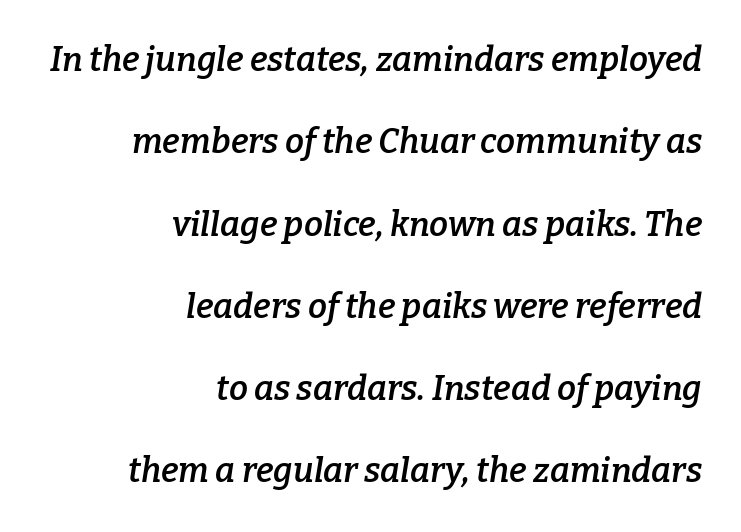
The image shows 34 px semibold serif type, italic (leaning right); set right-aligned, loose line spacing (2.42x), normal letter spacing, not underlined; low stroke contrast and a medium x-height.
